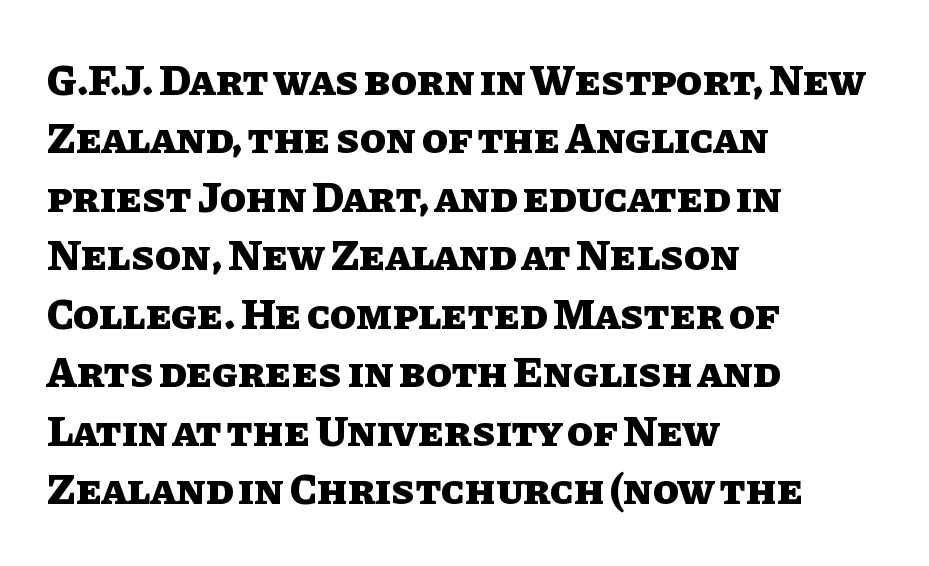
The image shows 43 px heavy type, upright; set left-aligned, normal line spacing (1.36x), normal letter spacing, not underlined; low stroke contrast and a large x-height.
